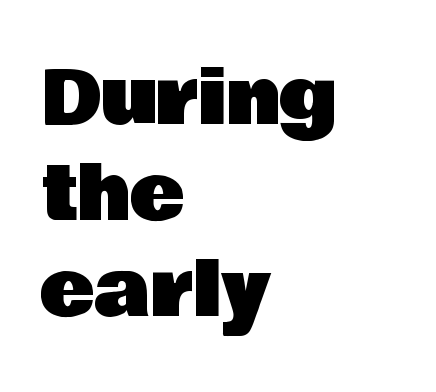
Q: Is the text italic (slanted)? A: No, it is upright.
Q: Is the typeface a serif or a sans-serif typeface? A: Sans-serif.
Q: Is the text underlined? A: No.
Q: How is the paragraph aligned? A: Left-aligned.
Q: Is the spacing between letters normal or unusually wide? A: Normal.
Q: Is the spacing between lines tight, normal or loose? A: Normal.
Q: Width (condensed, normal, or wide)? A: Normal.
Q: Stroke contrast? A: Low.
Q: x-height? A: Large.
Q: Monospaced? A: No.
